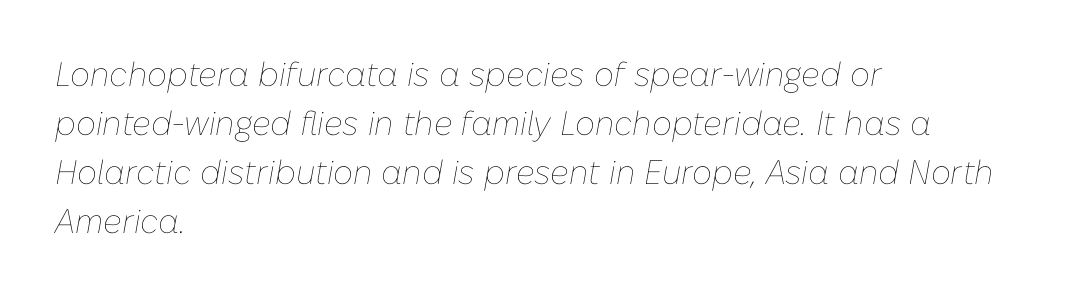
The image shows 34 px thin type, italic (leaning right); set left-aligned, normal line spacing (1.44x), normal letter spacing, not underlined; low stroke contrast and a medium x-height.
